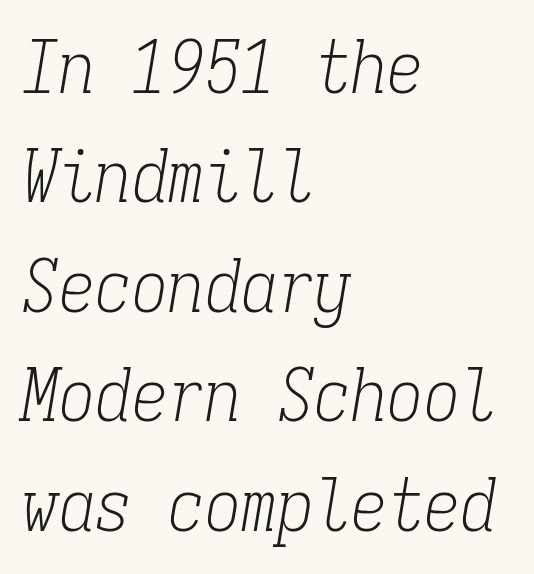
{"serif": "yes", "italic": "yes", "lean": "right", "slant_degrees": 9, "bold": "no", "weight": "light", "width": "condensed", "stroke_contrast": "low", "x_height": "medium", "monospaced": "yes", "underline": "no", "align": "left", "line_spacing": "normal", "line_spacing_ratio": 1.5, "letter_spacing": "normal", "letter_spacing_em": 0.0, "glyph_px": 73}
